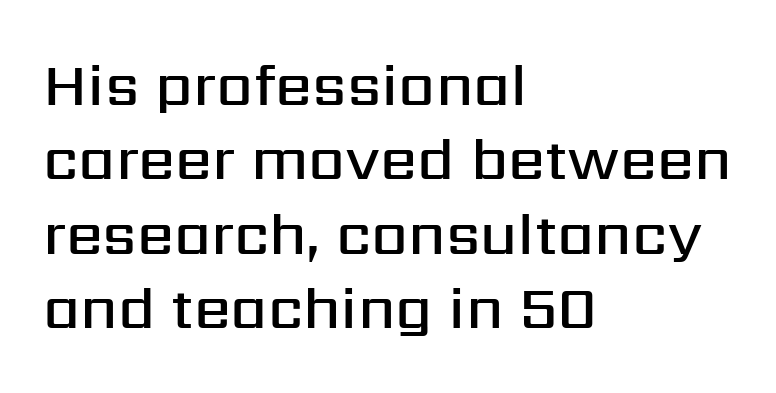
{"serif": "no", "italic": "no", "bold": "semi", "weight": "semibold", "width": "normal", "stroke_contrast": "medium", "x_height": "medium", "monospaced": "no", "underline": "no", "align": "left", "line_spacing": "normal", "line_spacing_ratio": 1.26, "letter_spacing": "normal", "letter_spacing_em": 0.0, "glyph_px": 59}
